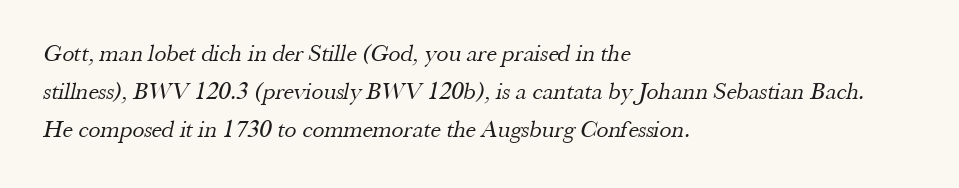
Q: Is the text bold? A: No.
Q: Is the text underlined? A: No.
Q: How is the paragraph aligned? A: Left-aligned.
Q: Is the spacing between letters normal or unusually wide? A: Normal.
Q: Is the spacing between lines tight, normal or loose? A: Normal.
